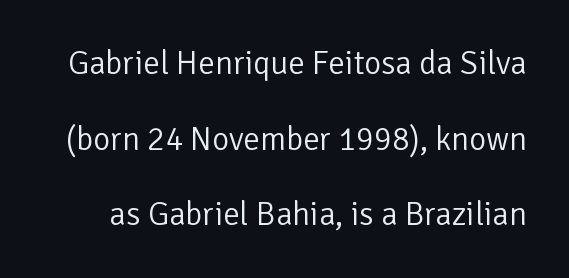
Q: Is the text bold? A: No.
Q: Is the text italic (slanted)? A: No, it is upright.
Q: Is the typeface a serif or a sans-serif typeface? A: Sans-serif.
Q: Is the text underlined? A: No.
Q: Is the spacing between letters normal or unusually wide? A: Normal.
Q: Is the spacing between lines tight, normal or loose? A: Loose.
Q: Width (condensed, normal, or wide)? A: Normal.
Q: Stroke contrast? A: Low.
Q: x-height? A: Medium.
Q: Monospaced? A: No.
